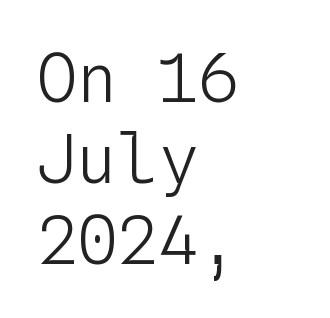
Q: Is the text bold? A: No.
Q: Is the text italic (slanted)? A: No, it is upright.
Q: Is the text underlined? A: No.
Q: How is the paragraph aligned? A: Left-aligned.
Q: Is the spacing between letters normal or unusually wide? A: Normal.
Q: Width (condensed, normal, or wide)? A: Normal.
Q: Stroke contrast? A: Low.
Q: x-height? A: Medium.
Q: Monospaced? A: Yes.
